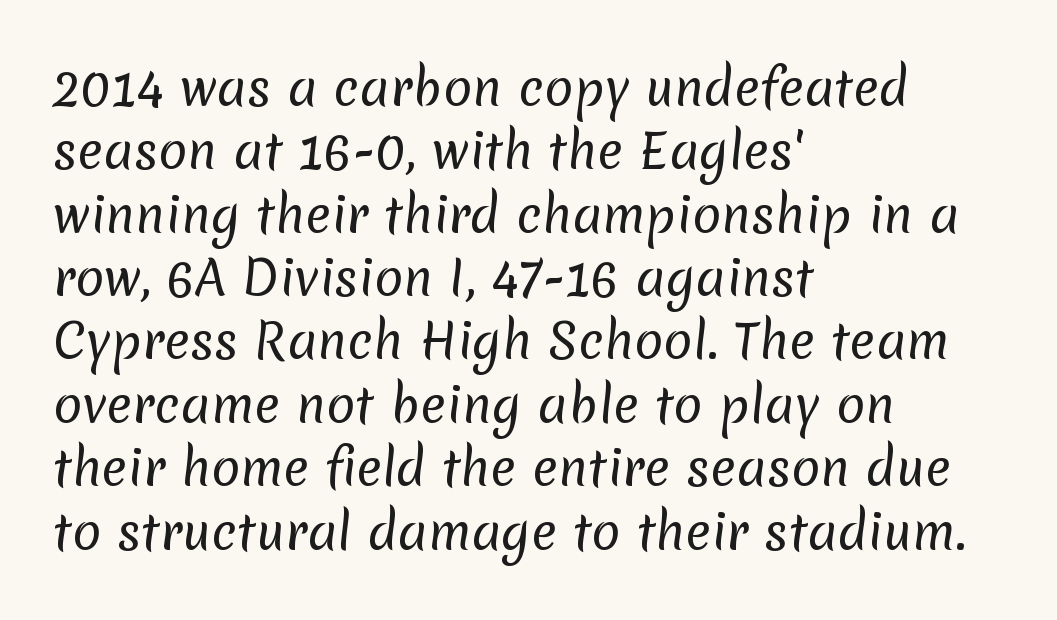
Q: Is the text bold? A: No.
Q: Is the typeface a serif or a sans-serif typeface? A: Sans-serif.
Q: Is the text underlined? A: No.
Q: How is the paragraph aligned? A: Left-aligned.
Q: Is the spacing between letters normal or unusually wide? A: Normal.
Q: Is the spacing between lines tight, normal or loose? A: Normal.
Q: Width (condensed, normal, or wide)? A: Normal.
Q: Stroke contrast? A: Low.
Q: x-height? A: Medium.
Q: Monospaced? A: No.
